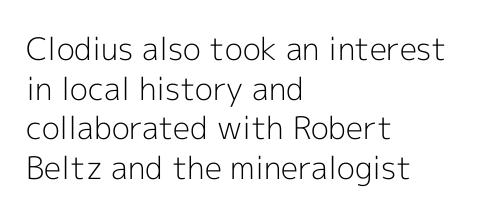
The image shows 31 px light sans-serif type, upright; set left-aligned, normal line spacing (1.28x), normal letter spacing, not underlined; a medium x-height.
